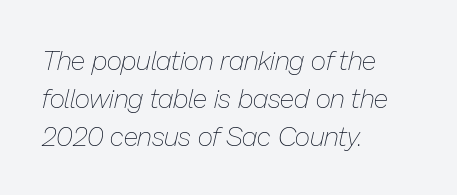
Q: Is the text bold? A: No.
Q: Is the text italic (slanted)? A: Yes, it leans right by about 13 degrees.
Q: Is the text underlined? A: No.
Q: How is the paragraph aligned? A: Left-aligned.
Q: Is the spacing between letters normal or unusually wide? A: Normal.
Q: Is the spacing between lines tight, normal or loose? A: Normal.
